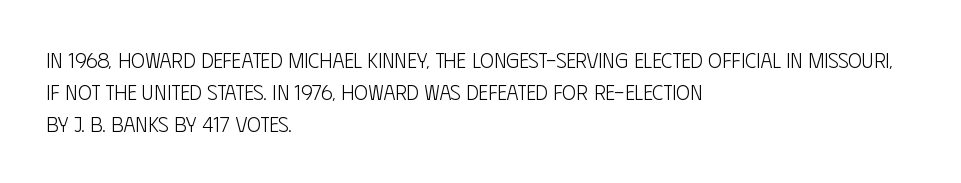
The image shows 21 px text type, upright; set left-aligned, normal line spacing (1.52x), normal letter spacing, not underlined.
